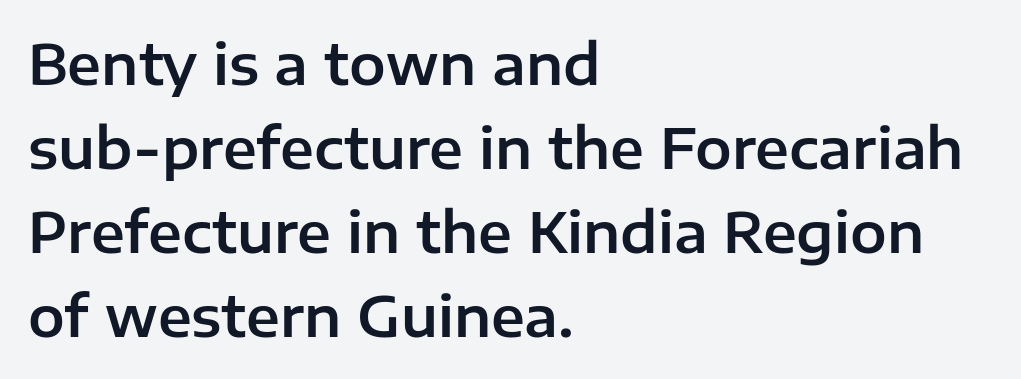
This rendering leaves character spacing at its baseline value. The area under the type is left untouched. The rendering anchors every line to the left-hand side. Spacing verdict: proportional, widths tailored to each character.
